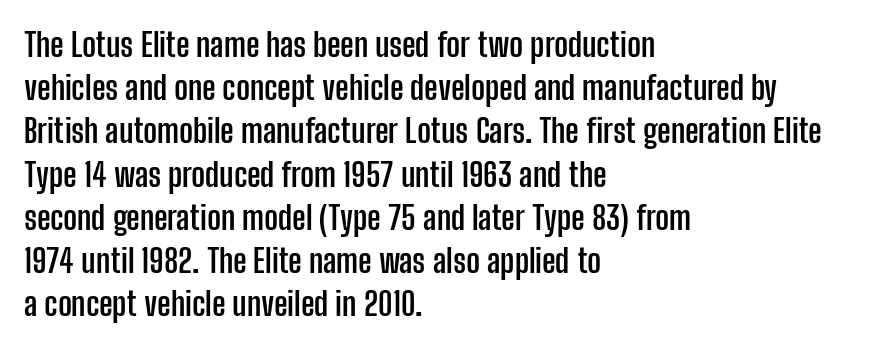
The image shows 33 px semibold, condensed sans-serif type, upright; set left-aligned, normal line spacing (1.31x), normal letter spacing, not underlined; low stroke contrast and a medium x-height.
